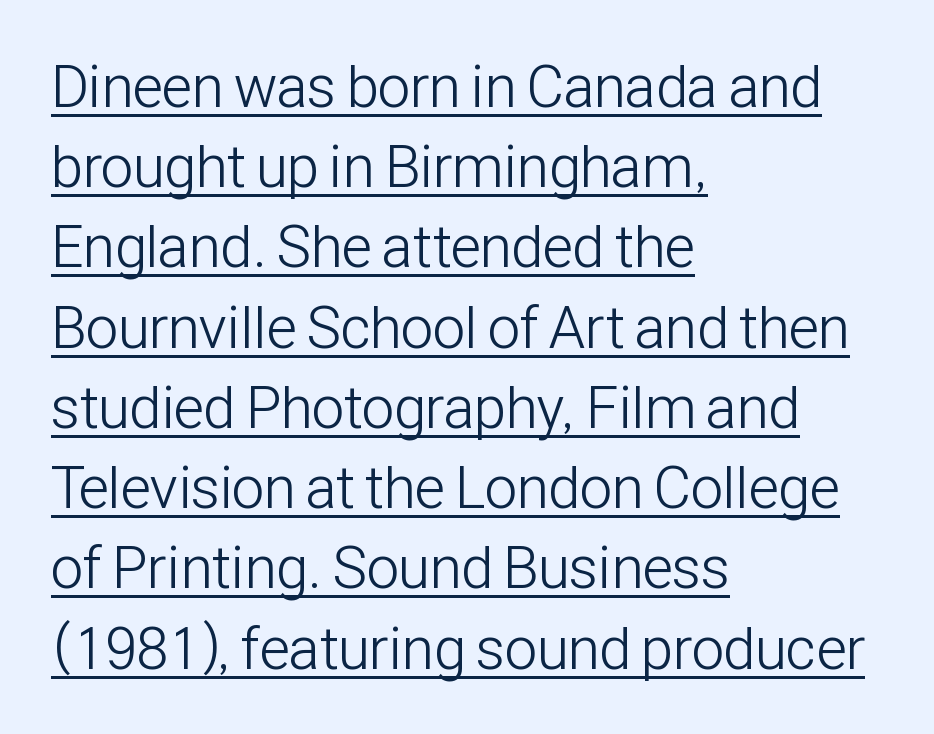
{"serif": "no", "italic": "no", "bold": "no", "weight": "light", "width": "condensed", "stroke_contrast": "low", "x_height": "medium", "monospaced": "no", "underline": "yes", "align": "left", "line_spacing": "normal", "line_spacing_ratio": 1.36, "letter_spacing": "normal", "letter_spacing_em": 0.0, "glyph_px": 59}
